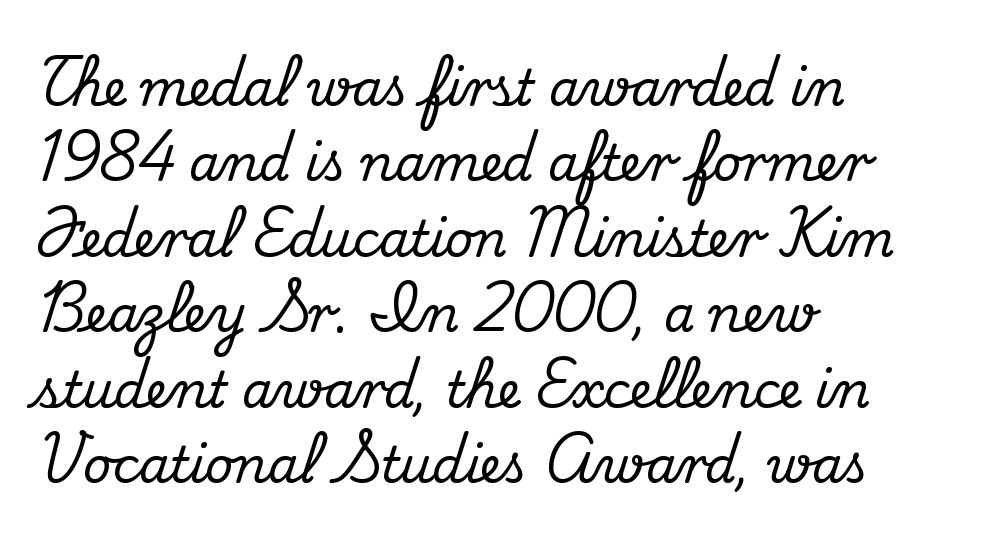
Compared with typical body copy, the letter spacing here is the same. Looks like regular typesetting: each glyph gets only the width it needs. The gap between lines stays unmarked. A serif font was chosen for this passage.
